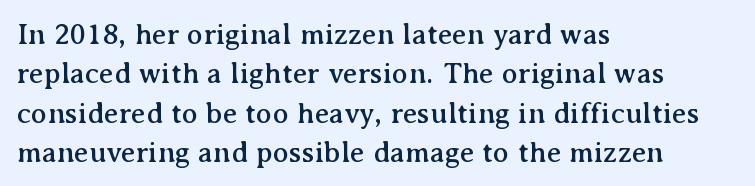
The image shows 30 px serif type, upright; set left-aligned, normal line spacing (1.31x), normal letter spacing, not underlined; medium stroke contrast and a medium x-height.
